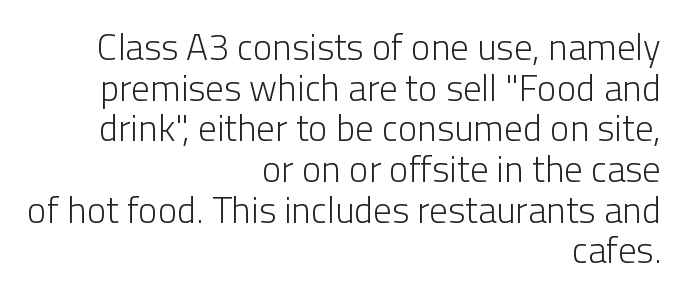
Q: Is the text bold? A: No.
Q: Is the text italic (slanted)? A: No, it is upright.
Q: Is the typeface a serif or a sans-serif typeface? A: Sans-serif.
Q: Is the text underlined? A: No.
Q: How is the paragraph aligned? A: Right-aligned.
Q: Is the spacing between letters normal or unusually wide? A: Normal.
Q: Is the spacing between lines tight, normal or loose? A: Tight.
Q: Width (condensed, normal, or wide)? A: Normal.
Q: Stroke contrast? A: Low.
Q: x-height? A: Medium.
Q: Monospaced? A: No.
